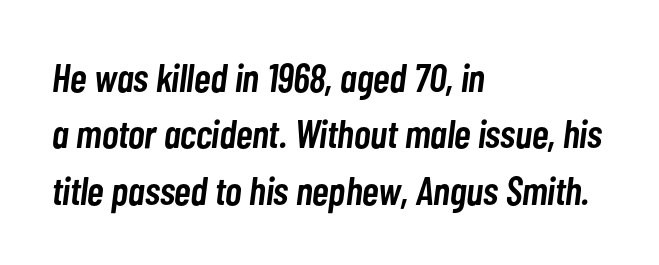
Q: Is the text bold? A: Semi-bold.
Q: Is the text italic (slanted)? A: Yes, it leans right by about 7 degrees.
Q: Is the text underlined? A: No.
Q: How is the paragraph aligned? A: Left-aligned.
Q: Is the spacing between letters normal or unusually wide? A: Normal.
Q: Is the spacing between lines tight, normal or loose? A: Normal.
Q: Width (condensed, normal, or wide)? A: Condensed.
Q: Stroke contrast? A: Low.
Q: x-height? A: Medium.
Q: Monospaced? A: No.
